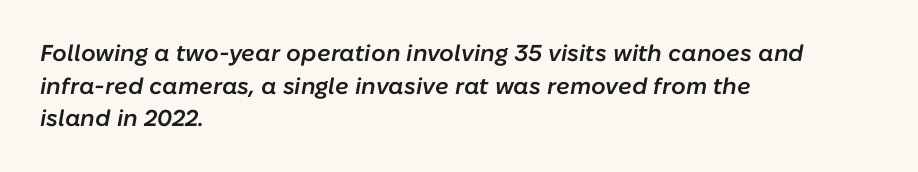
{"italic": "yes", "lean": "right", "slant_degrees": 10, "bold": "semi", "underline": "no", "align": "left", "line_spacing": "normal", "line_spacing_ratio": 1.42, "letter_spacing": "normal", "letter_spacing_em": 0.0, "glyph_px": 23}
